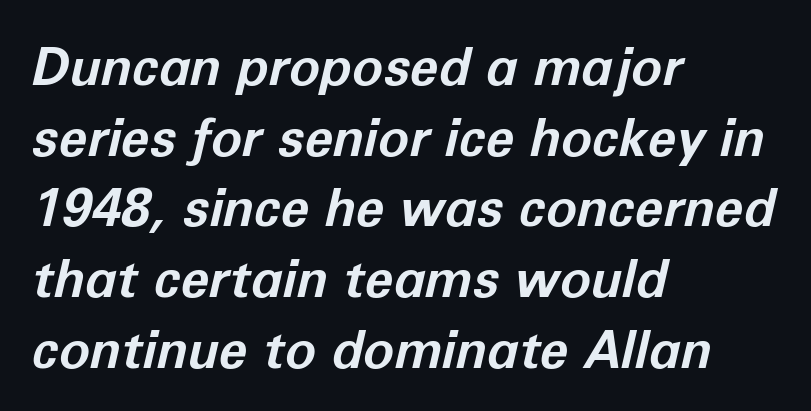
{"italic": "yes", "lean": "right", "slant_degrees": 12, "bold": "yes", "weight": "bold", "width": "normal", "stroke_contrast": "low", "x_height": "medium", "monospaced": "no", "underline": "no", "align": "left", "line_spacing": "normal", "line_spacing_ratio": 1.36, "letter_spacing": "normal", "letter_spacing_em": 0.0, "glyph_px": 52}
